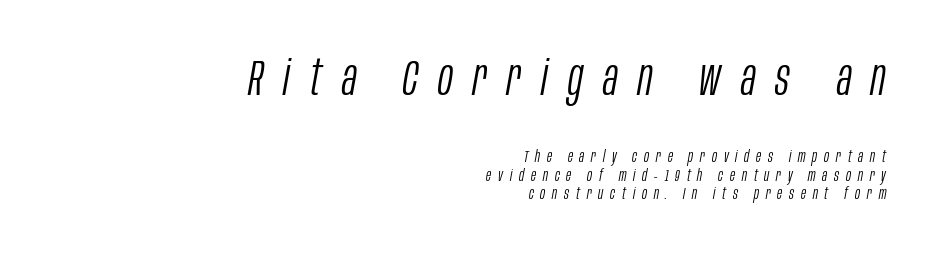
No extra ink here — the face is not bold. The rendering applies a slant to the glyphs. These two chunks differ in scale, with the top chunk taking the larger measure. Students, observe: this is what under-led, compact text looks like. Letter spacing: wide.
